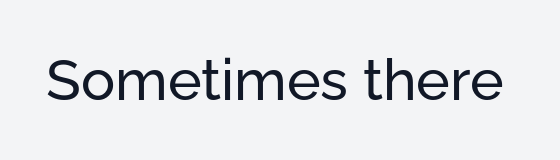
{"serif": "no", "italic": "no", "width": "normal", "stroke_contrast": "low", "x_height": "medium", "monospaced": "no", "underline": "no", "letter_spacing": "normal", "letter_spacing_em": 0.0, "glyph_px": 57}
